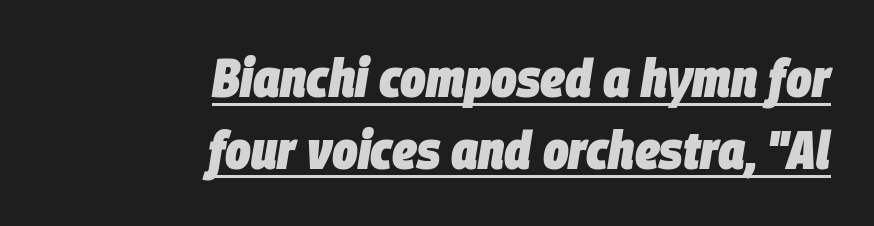
Leading: standard. The passage shown is underscored from start to finish. Strong, thick strokes mark this as bold type. The gaps between neighbouring characters are ordinary and unremarkable.
